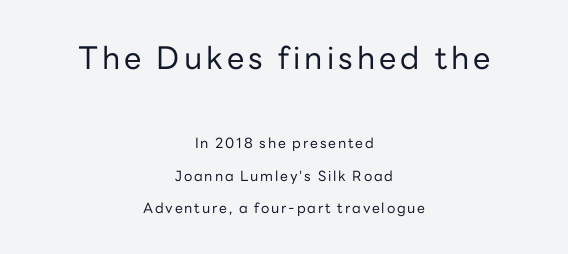
Q: Is the text bold? A: No.
Q: Is the text italic (slanted)? A: No, it is upright.
Q: Is the typeface a serif or a sans-serif typeface? A: Sans-serif.
Q: Is the text underlined? A: No.
Q: How is the paragraph aligned? A: Centered.
Q: Is the spacing between lines tight, normal or loose? A: Loose.
Q: Which block of text is set in a larger size, the first (top) or the second (bottom)? A: The first (top) one.
Q: Width (condensed, normal, or wide)? A: Normal.
Q: Stroke contrast? A: Low.
Q: x-height? A: Medium.
Q: Monospaced? A: No.
